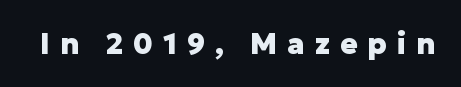
{"serif": "no", "italic": "no", "bold": "yes", "weight": "heavy", "width": "normal", "stroke_contrast": "low", "x_height": "medium", "monospaced": "no", "underline": "no", "letter_spacing": "wide", "letter_spacing_em": 0.34, "glyph_px": 29}
